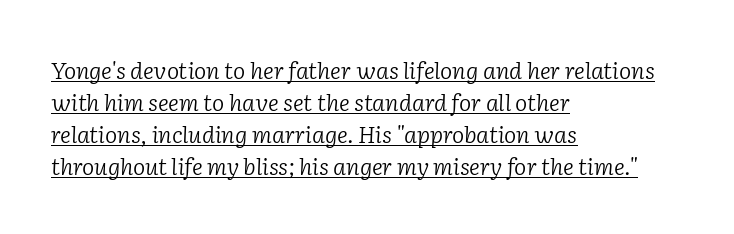
Q: Is the text bold? A: No.
Q: Is the text italic (slanted)? A: Yes, it leans right by about 2 degrees.
Q: Is the text underlined? A: Yes.
Q: How is the paragraph aligned? A: Left-aligned.
Q: Is the spacing between letters normal or unusually wide? A: Normal.
Q: Is the spacing between lines tight, normal or loose? A: Normal.
